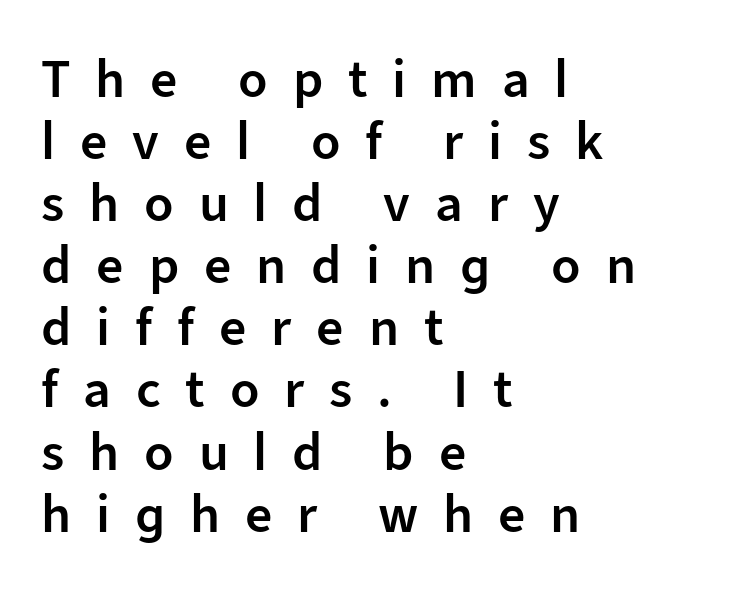
{"serif": "no", "italic": "no", "bold": "semi", "weight": "semibold", "width": "normal", "stroke_contrast": "low", "x_height": "medium", "monospaced": "no", "underline": "no", "align": "left", "line_spacing": "tight", "line_spacing_ratio": 1.15, "letter_spacing": "wide", "letter_spacing_em": 0.46, "glyph_px": 54}
